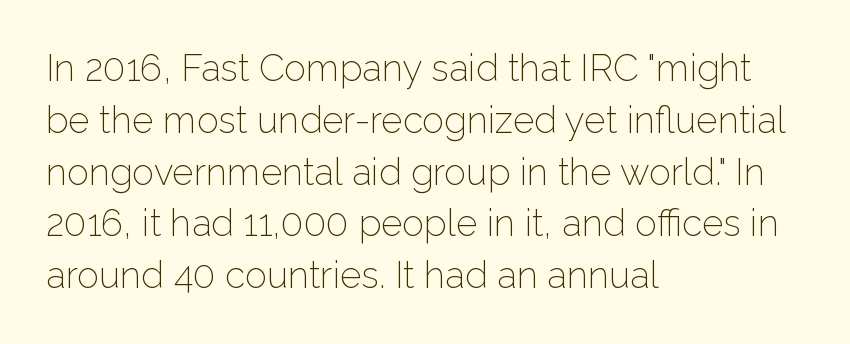
{"serif": "no", "italic": "no", "bold": "no", "weight": "light", "width": "normal", "stroke_contrast": "low", "x_height": "medium", "monospaced": "no", "underline": "no", "align": "left", "line_spacing": "normal", "line_spacing_ratio": 1.4, "letter_spacing": "normal", "letter_spacing_em": 0.0, "glyph_px": 37}
